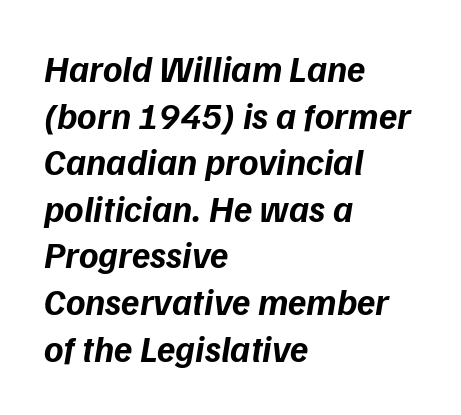
The image shows 37 px bold sans-serif type; set left-aligned, normal line spacing (1.26x), normal letter spacing, not underlined; low stroke contrast and a medium x-height.
